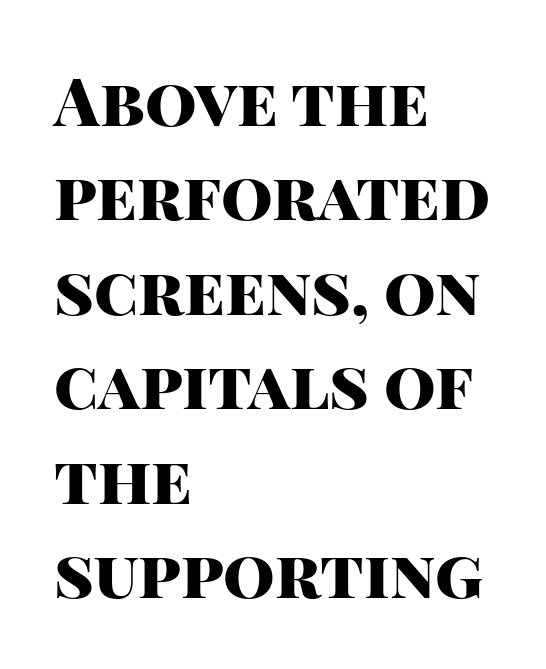
Is the block centered? No — it sits flush against the left margin. Is this a fixed-width face? No — the glyphs have proportional, varying widths. The leading is moderate, giving the passage an even texture. The space directly below the letters is spotless.
